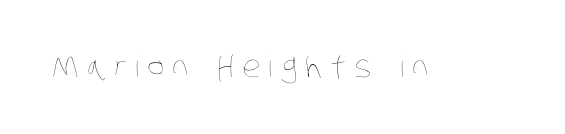
Q: Is the text bold? A: No.
Q: Is the text underlined? A: No.
Q: Is the spacing between letters normal or unusually wide? A: Unusually wide.
Q: Width (condensed, normal, or wide)? A: Condensed.
Q: Stroke contrast? A: Low.
Q: x-height? A: Large.
Q: Monospaced? A: No.
